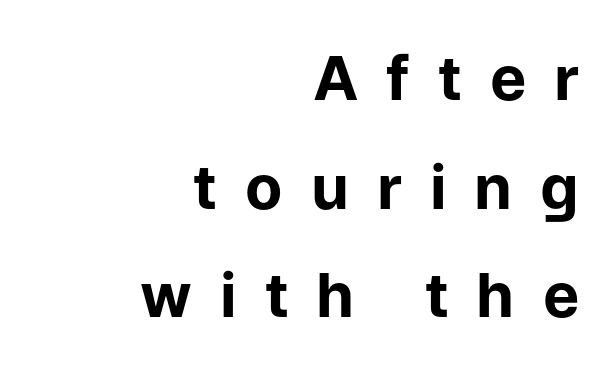
{"serif": "no", "italic": "no", "bold": "yes", "weight": "bold", "width": "normal", "stroke_contrast": "low", "x_height": "medium", "monospaced": "no", "underline": "no", "align": "right", "line_spacing_ratio": 1.78, "letter_spacing": "wide", "letter_spacing_em": 0.46, "glyph_px": 61}
